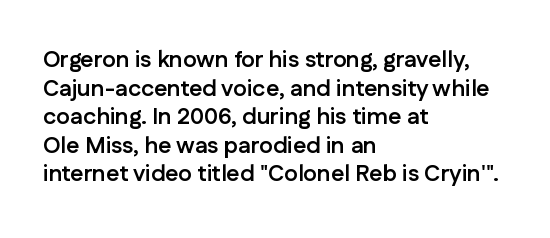
Every character sits straight up, as roman type does. Stroke thickness is high; the sample reads as a true bold. Inter-character spacing is left at the font's built-in metrics. Casual observation: everything's shoved over to the left. The specimen omits any rule beneath the text block's lines.
